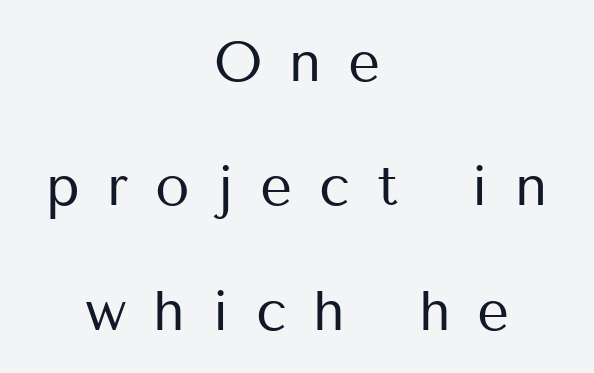
Q: Is the text bold? A: No.
Q: Is the text italic (slanted)? A: No, it is upright.
Q: Is the typeface a serif or a sans-serif typeface? A: Sans-serif.
Q: Is the text underlined? A: No.
Q: How is the paragraph aligned? A: Centered.
Q: Is the spacing between letters normal or unusually wide? A: Unusually wide.
Q: Is the spacing between lines tight, normal or loose? A: Loose.
Q: Width (condensed, normal, or wide)? A: Normal.
Q: Stroke contrast? A: Medium.
Q: x-height? A: Medium.
Q: Monospaced? A: No.
